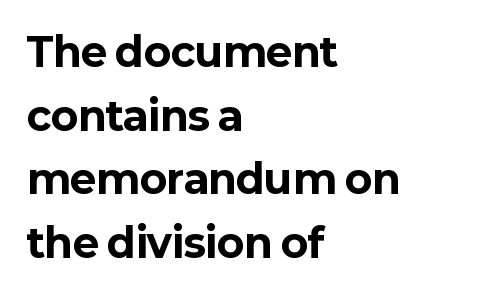
{"serif": "no", "italic": "no", "bold": "yes", "weight": "bold", "width": "normal", "stroke_contrast": "low", "x_height": "medium", "monospaced": "no", "underline": "no", "align": "left", "line_spacing": "normal", "line_spacing_ratio": 1.59, "letter_spacing": "normal", "letter_spacing_em": 0.0, "glyph_px": 40}
